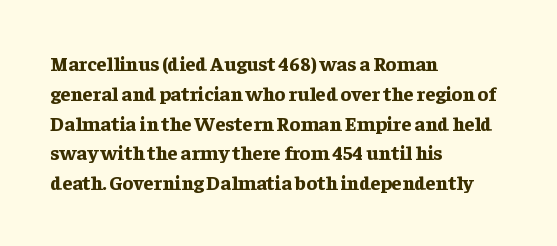
{"italic": "no", "bold": "yes", "underline": "no", "align": "left", "line_spacing": "normal", "line_spacing_ratio": 1.49, "letter_spacing": "normal", "letter_spacing_em": 0.0, "glyph_px": 20}
